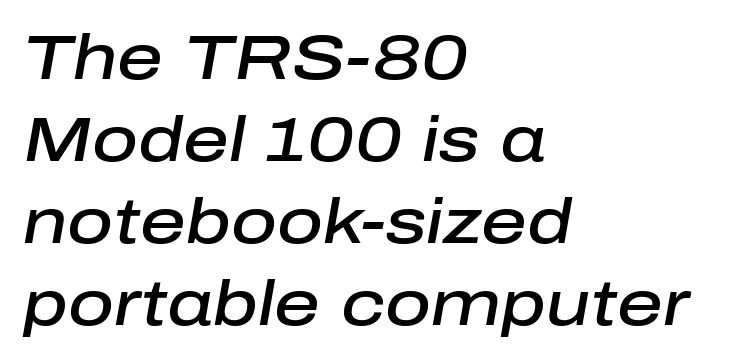
These lines are set flush left with a ragged right edge. Regarding leading, the lines here are spaced in the standard way. In terms of weight, the rendering is demibold, just under bold. Default kerning and tracking; the words read as compact shapes. The glyphs are unaccompanied by any horizontal stroke below them.
